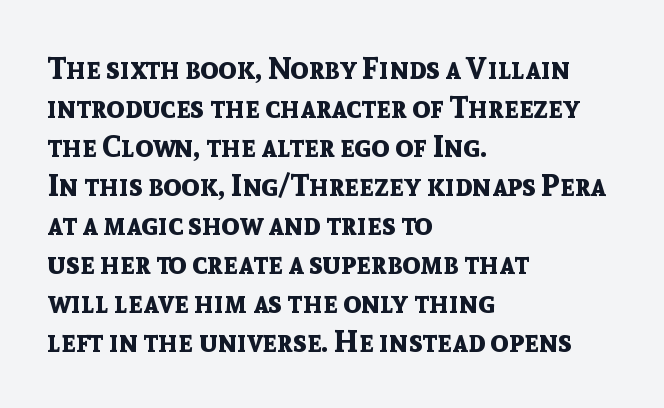
Q: Is the text bold? A: Yes.
Q: Is the text italic (slanted)? A: No, it is upright.
Q: Is the typeface a serif or a sans-serif typeface? A: Sans-serif.
Q: Is the text underlined? A: No.
Q: How is the paragraph aligned? A: Left-aligned.
Q: Is the spacing between letters normal or unusually wide? A: Normal.
Q: Is the spacing between lines tight, normal or loose? A: Normal.
Q: Width (condensed, normal, or wide)? A: Normal.
Q: x-height? A: Medium.
Q: Monospaced? A: No.
